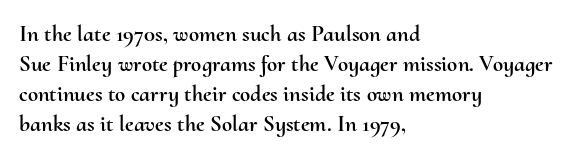
Q: Is the text italic (slanted)? A: No, it is upright.
Q: Is the text underlined? A: No.
Q: How is the paragraph aligned? A: Left-aligned.
Q: Is the spacing between letters normal or unusually wide? A: Normal.
Q: Is the spacing between lines tight, normal or loose? A: Normal.
